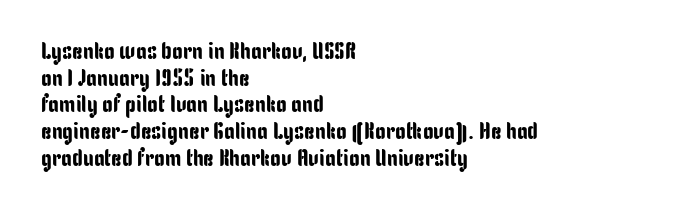
The image shows 24 px text type, upright; set left-aligned, tight line spacing (1.11x), normal letter spacing, not underlined.
